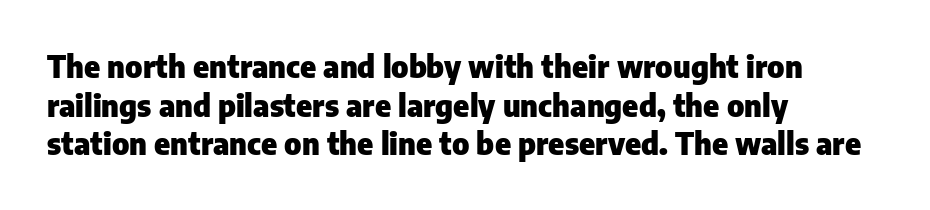
Q: Is the text bold? A: Yes.
Q: Is the text italic (slanted)? A: No, it is upright.
Q: Is the typeface a serif or a sans-serif typeface? A: Sans-serif.
Q: Is the text underlined? A: No.
Q: How is the paragraph aligned? A: Left-aligned.
Q: Is the spacing between letters normal or unusually wide? A: Normal.
Q: Is the spacing between lines tight, normal or loose? A: Normal.
Q: Width (condensed, normal, or wide)? A: Normal.
Q: Stroke contrast? A: Low.
Q: x-height? A: Medium.
Q: Monospaced? A: No.
